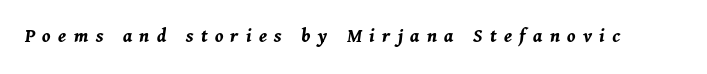
Q: Is the text bold? A: Yes.
Q: Is the text italic (slanted)? A: Yes, it leans right by about 11 degrees.
Q: Is the text underlined? A: No.
Q: Is the spacing between letters normal or unusually wide? A: Unusually wide.
